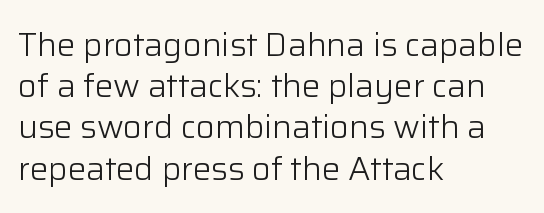
The image shows 33 px light sans-serif type, upright; set left-aligned, normal line spacing (1.25x), normal letter spacing, not underlined; low stroke contrast and a medium x-height.
